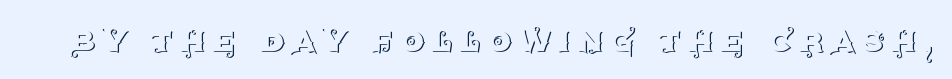
Q: Is the text bold? A: No.
Q: Is the text italic (slanted)? A: No, it is upright.
Q: Is the typeface a serif or a sans-serif typeface? A: Serif.
Q: Is the text underlined? A: No.
Q: Width (condensed, normal, or wide)? A: Normal.
Q: Stroke contrast? A: Medium.
Q: x-height? A: Large.
Q: Monospaced? A: No.
